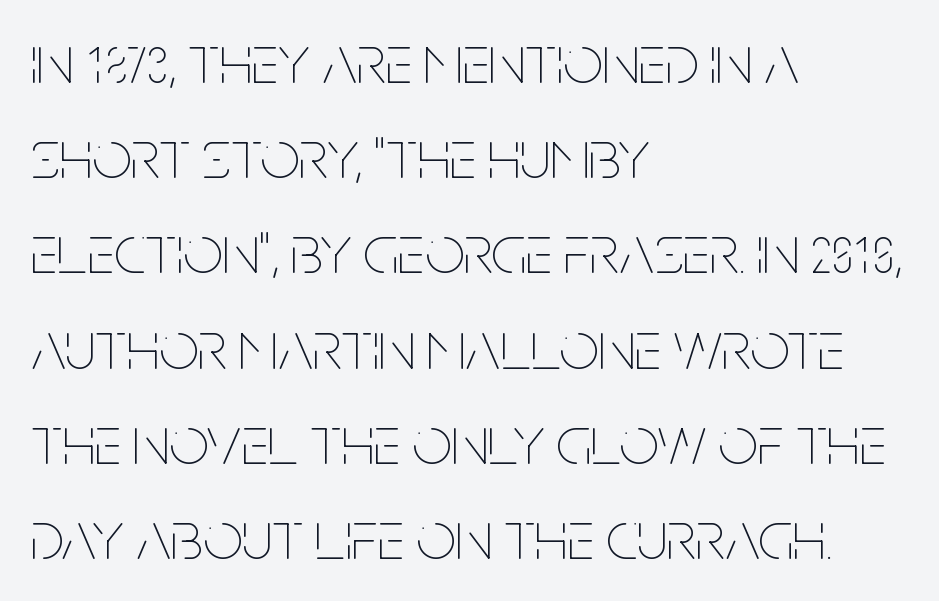
This is not heavy type; no bold has been used. Ascenders rise straight up at ninety degrees. How would I describe the line gaps? Plain and ordinary. The face used here is rendered with its standard letterfit. The face used here is proportionally spaced, like ordinary book or web type.
